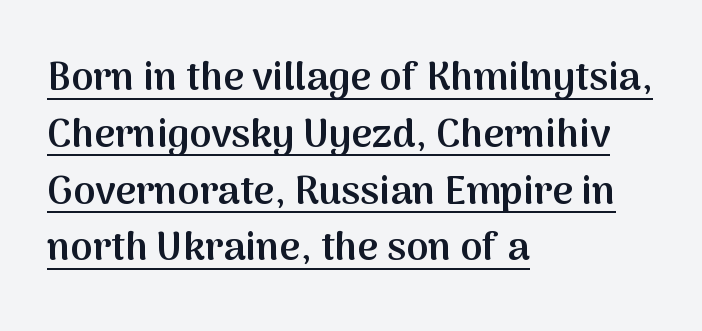
The image shows 40 px semibold sans-serif type, upright; set left-aligned, normal line spacing (1.42x), normal letter spacing, underlined; medium stroke contrast and a medium x-height.
